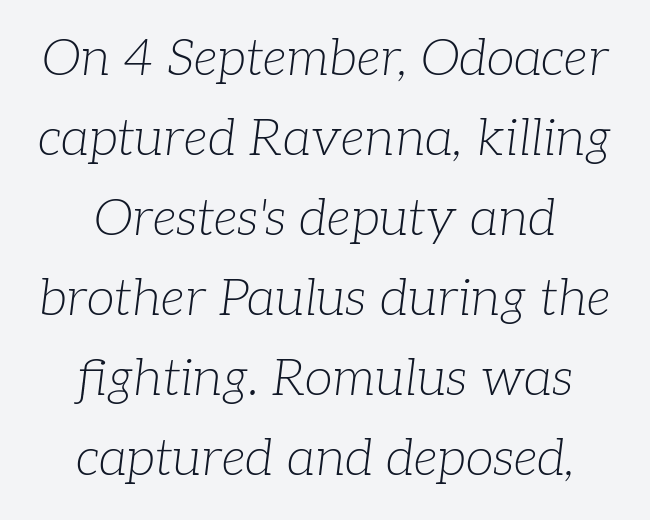
Q: Is the text bold? A: No.
Q: Is the text italic (slanted)? A: Yes, it leans right by about 7 degrees.
Q: Is the typeface a serif or a sans-serif typeface? A: Serif.
Q: Is the text underlined? A: No.
Q: How is the paragraph aligned? A: Centered.
Q: Is the spacing between letters normal or unusually wide? A: Normal.
Q: Is the spacing between lines tight, normal or loose? A: Normal.
Q: Width (condensed, normal, or wide)? A: Normal.
Q: Stroke contrast? A: Low.
Q: x-height? A: Medium.
Q: Monospaced? A: No.
